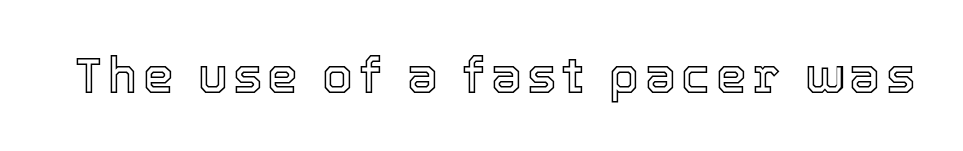
In terms of posture, this sample is upright. Varying glyph widths throughout — classic text-font behaviour. Just letters on the line, the space beneath them empty.
